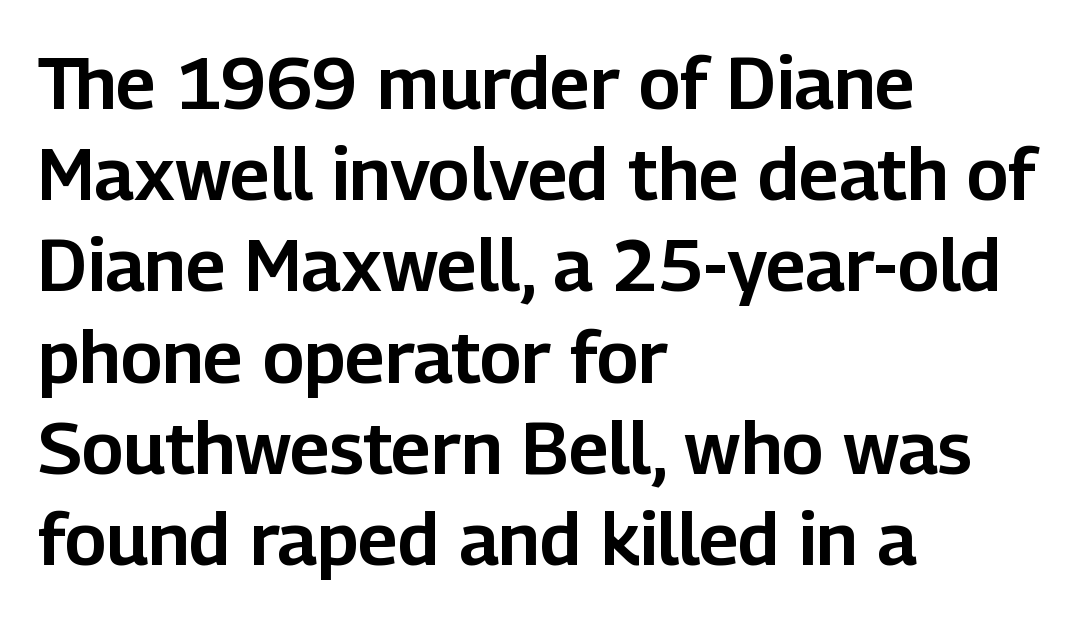
Q: Is the text italic (slanted)? A: No, it is upright.
Q: Is the typeface a serif or a sans-serif typeface? A: Sans-serif.
Q: Is the text underlined? A: No.
Q: How is the paragraph aligned? A: Left-aligned.
Q: Is the spacing between letters normal or unusually wide? A: Normal.
Q: Is the spacing between lines tight, normal or loose? A: Normal.
Q: Width (condensed, normal, or wide)? A: Normal.
Q: Stroke contrast? A: Low.
Q: x-height? A: Medium.
Q: Monospaced? A: No.
